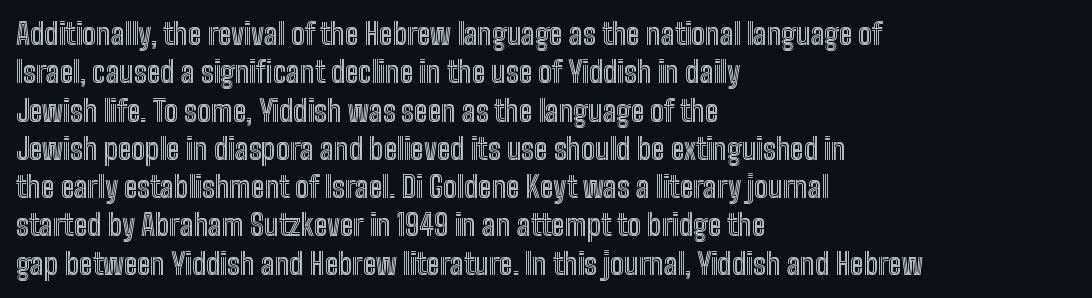
Q: Is the text italic (slanted)? A: No, it is upright.
Q: Is the text underlined? A: No.
Q: How is the paragraph aligned? A: Left-aligned.
Q: Is the spacing between letters normal or unusually wide? A: Normal.
Q: Is the spacing between lines tight, normal or loose? A: Normal.
Q: Width (condensed, normal, or wide)? A: Condensed.
Q: x-height? A: Medium.
Q: Monospaced? A: No.
